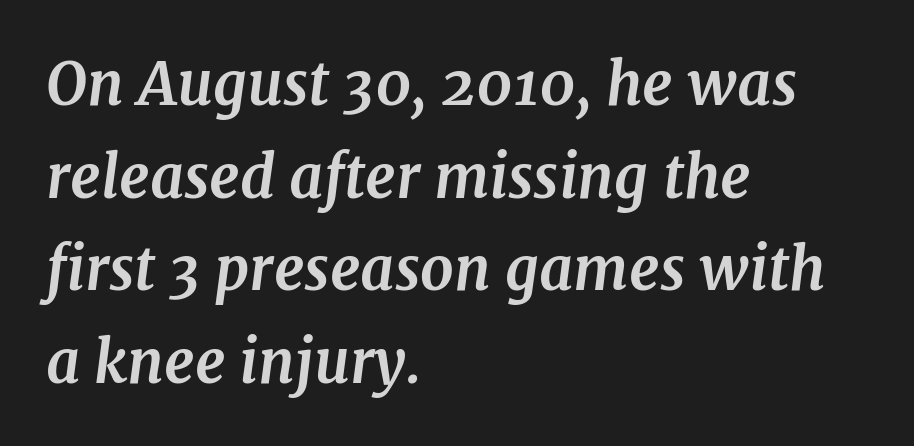
Check the space under the baseline: it is left empty. Is this a fixed-width face? No — the glyphs have proportional, varying widths. Interline gaps are of average width in this sample. Chunky letters — that's bold for sure.
